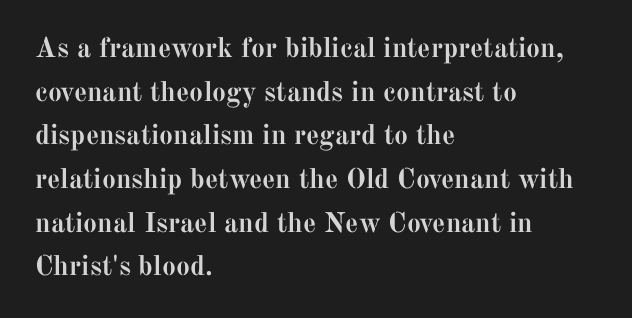
The image shows 28 px semibold serif type, upright; set left-aligned, normal line spacing (1.56x), normal letter spacing, not underlined; medium stroke contrast and a medium x-height.
